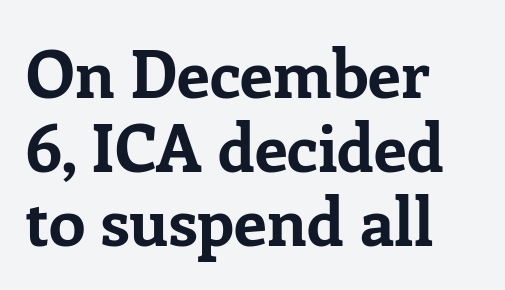
Glyph-to-glyph distance matches everyday printed text. These lines stack with their left ends in a neat column. I'd call this a serif setting — the letters wear small feet. The font is running at its bold setting. Spacing verdict: proportional, widths tailored to each character.
